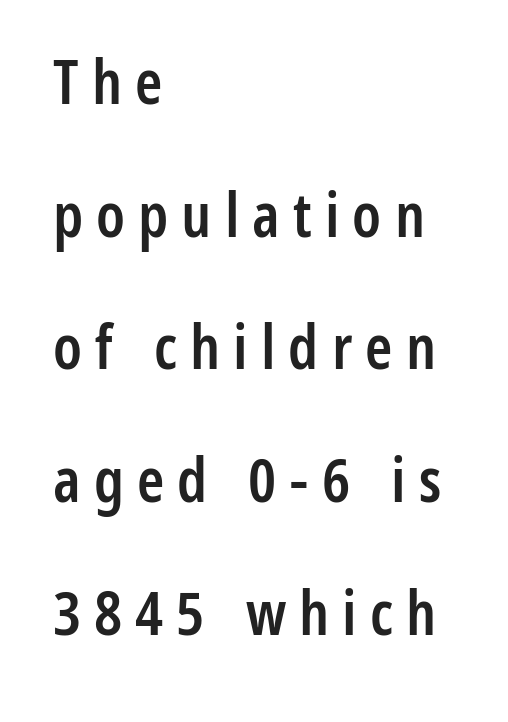
The image shows 62 px semibold, condensed sans-serif type, upright; set left-aligned, loose line spacing (2.14x), unusually wide letter spacing (+0.21 em), not underlined; low stroke contrast and a medium x-height.
